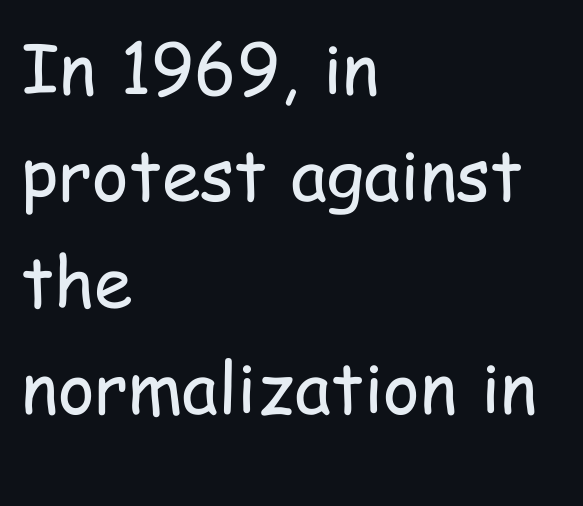
{"serif": "no", "italic": "no", "bold": "no", "weight": "regular", "width": "condensed", "stroke_contrast": "low", "x_height": "medium", "monospaced": "no", "underline": "no", "align": "left", "line_spacing": "normal", "line_spacing_ratio": 1.52, "letter_spacing": "normal", "letter_spacing_em": 0.0, "glyph_px": 70}
